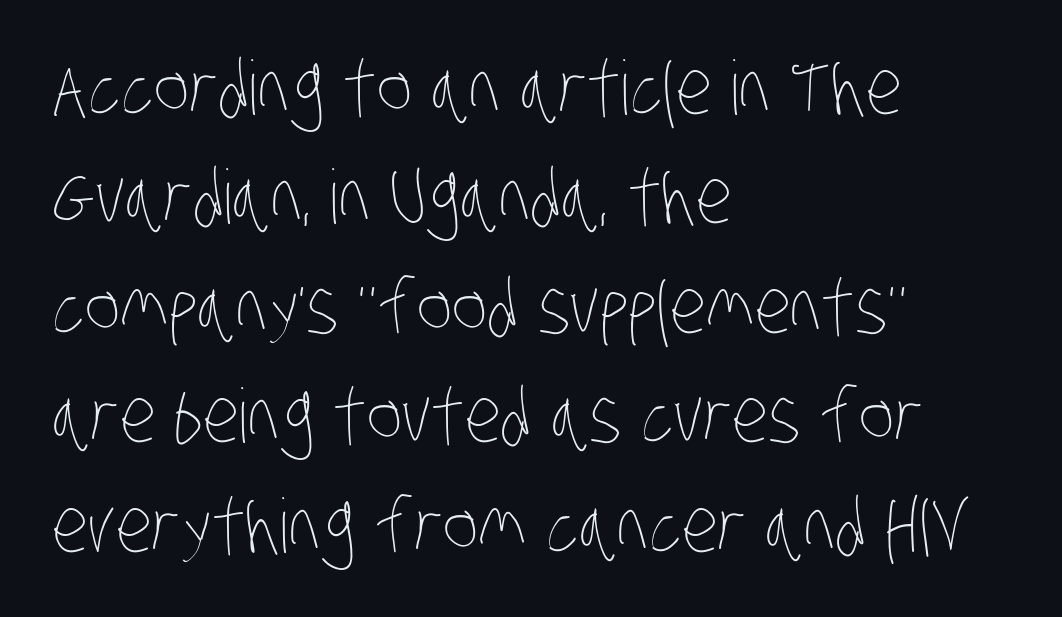
Proportional: the letters do not fall into vertical columns. Is the stroke heavy? The answer is a plain regular-or-lighter. No extra tracking has been applied to these lines. Leading: standard. Unmarked baselines from the first word to the last.
